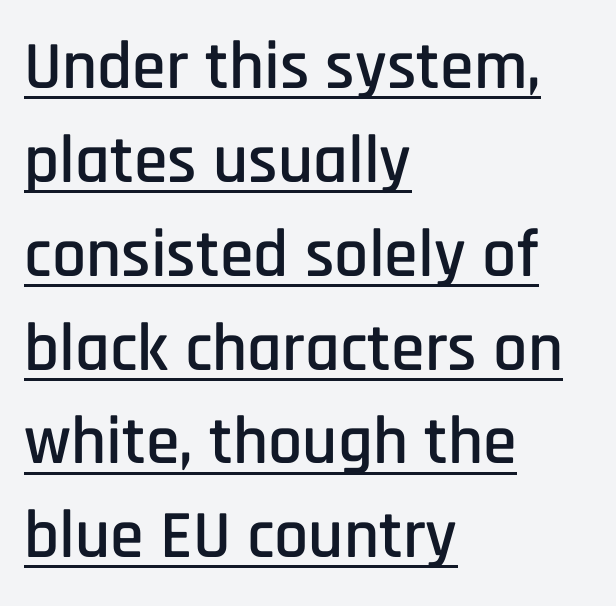
Q: Is the text italic (slanted)? A: No, it is upright.
Q: Is the typeface a serif or a sans-serif typeface? A: Sans-serif.
Q: Is the text underlined? A: Yes.
Q: How is the paragraph aligned? A: Left-aligned.
Q: Is the spacing between letters normal or unusually wide? A: Normal.
Q: Is the spacing between lines tight, normal or loose? A: Normal.
Q: Width (condensed, normal, or wide)? A: Condensed.
Q: Stroke contrast? A: Low.
Q: x-height? A: Large.
Q: Monospaced? A: No.
